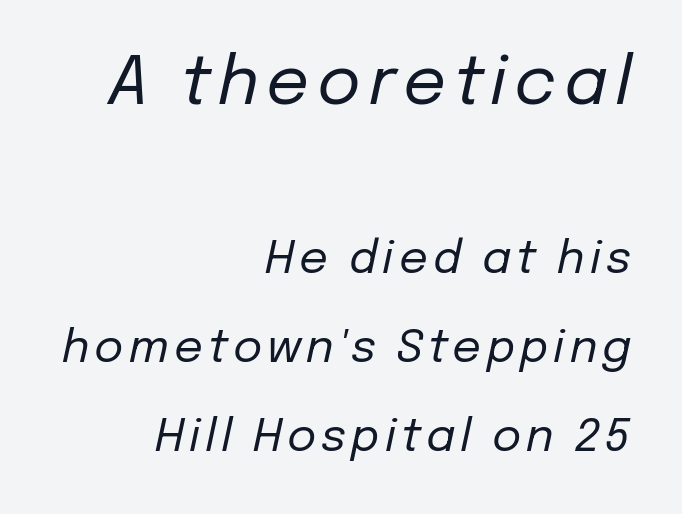
Q: Is the text bold? A: No.
Q: Is the text italic (slanted)? A: Yes, it leans right by about 12 degrees.
Q: Is the text underlined? A: No.
Q: How is the paragraph aligned? A: Right-aligned.
Q: Is the spacing between lines tight, normal or loose? A: Loose.
Q: Which block of text is set in a larger size, the first (top) or the second (bottom)? A: The first (top) one.
Q: Width (condensed, normal, or wide)? A: Normal.
Q: Stroke contrast? A: Low.
Q: x-height? A: Medium.
Q: Monospaced? A: No.
